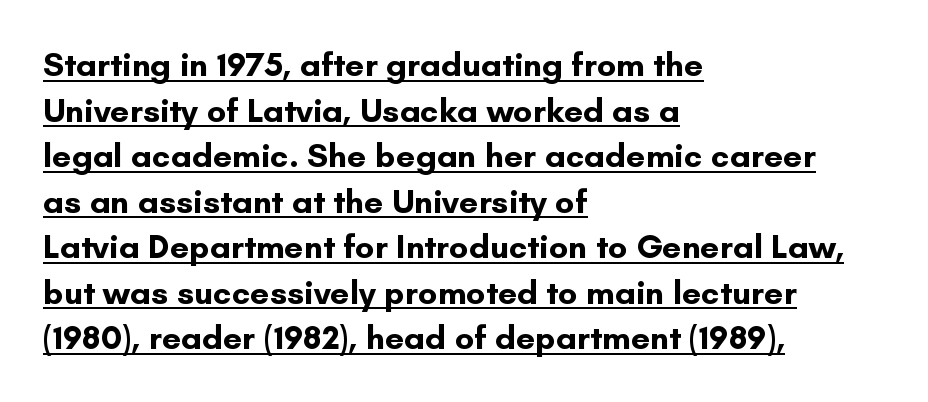
Q: Is the text bold? A: Yes.
Q: Is the text italic (slanted)? A: No, it is upright.
Q: Is the typeface a serif or a sans-serif typeface? A: Sans-serif.
Q: Is the text underlined? A: Yes.
Q: How is the paragraph aligned? A: Left-aligned.
Q: Is the spacing between letters normal or unusually wide? A: Normal.
Q: Is the spacing between lines tight, normal or loose? A: Normal.
Q: Width (condensed, normal, or wide)? A: Normal.
Q: Stroke contrast? A: Low.
Q: x-height? A: Small.
Q: Monospaced? A: No.
